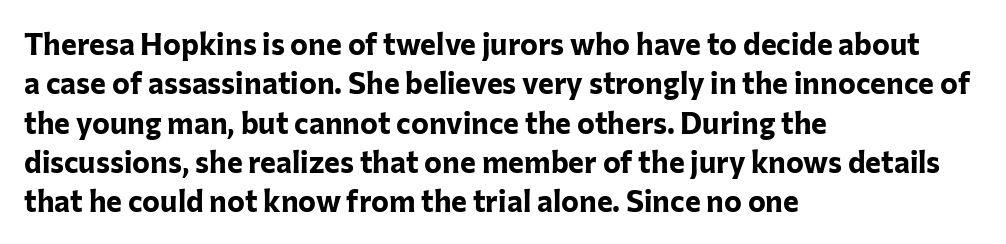
{"serif": "no", "italic": "no", "bold": "yes", "weight": "bold", "width": "normal", "stroke_contrast": "low", "x_height": "medium", "monospaced": "no", "underline": "no", "align": "left", "line_spacing": "normal", "line_spacing_ratio": 1.31, "letter_spacing": "normal", "letter_spacing_em": 0.0, "glyph_px": 30}
